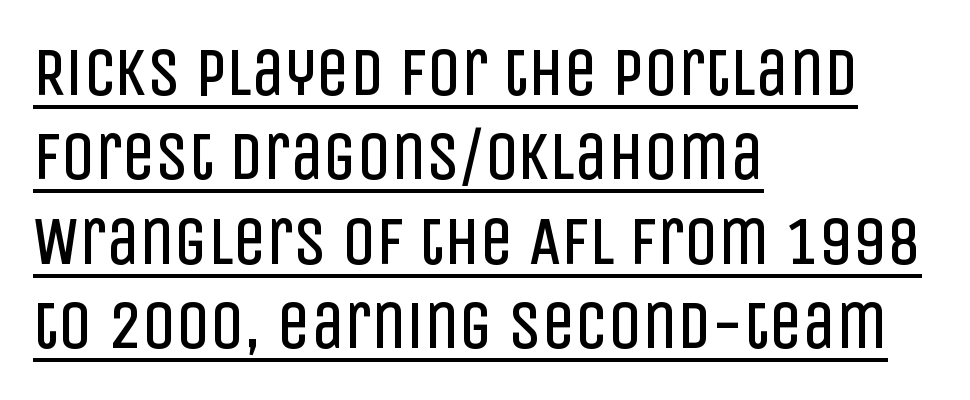
The image shows 67 px regular-weight, condensed sans-serif type, upright; set left-aligned, normal line spacing (1.26x), normal letter spacing, underlined; low stroke contrast and a large x-height.
